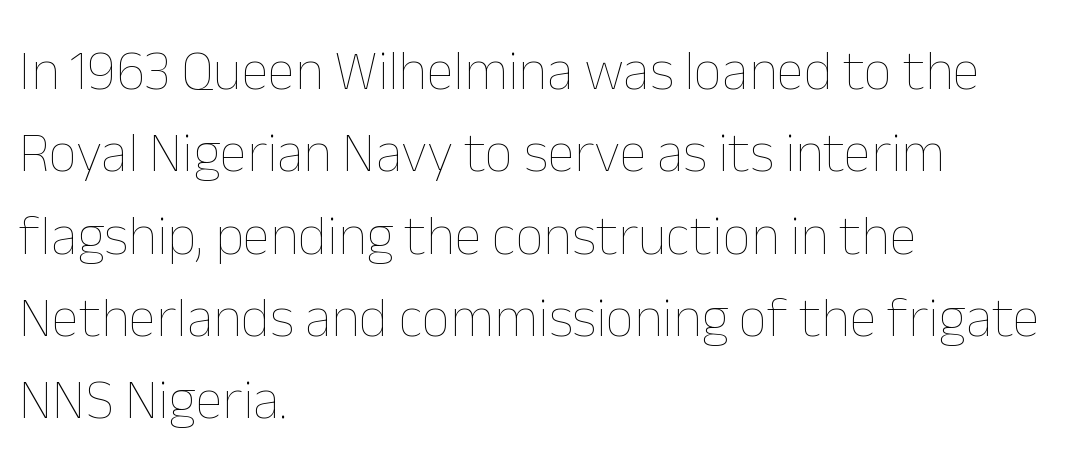
Q: Is the text bold? A: No.
Q: Is the text italic (slanted)? A: No, it is upright.
Q: Is the text underlined? A: No.
Q: How is the paragraph aligned? A: Left-aligned.
Q: Is the spacing between letters normal or unusually wide? A: Normal.
Q: Is the spacing between lines tight, normal or loose? A: Normal.
Q: Width (condensed, normal, or wide)? A: Normal.
Q: Stroke contrast? A: Low.
Q: x-height? A: Medium.
Q: Monospaced? A: No.
